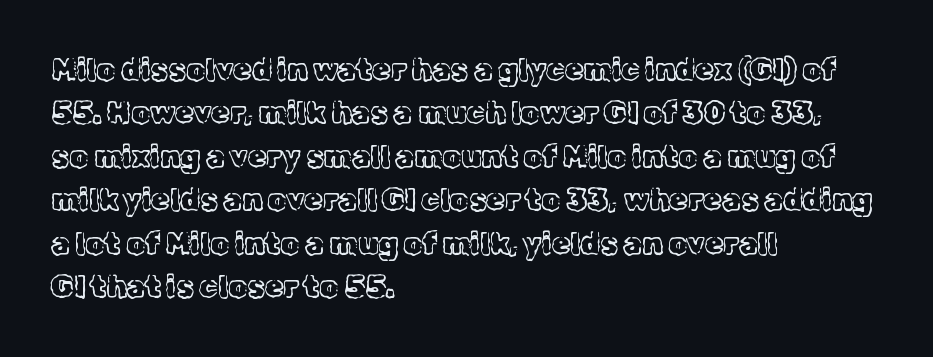
The image shows 30 px light serif type, upright; set left-aligned, normal line spacing (1.45x), normal letter spacing, not underlined; a medium x-height.
